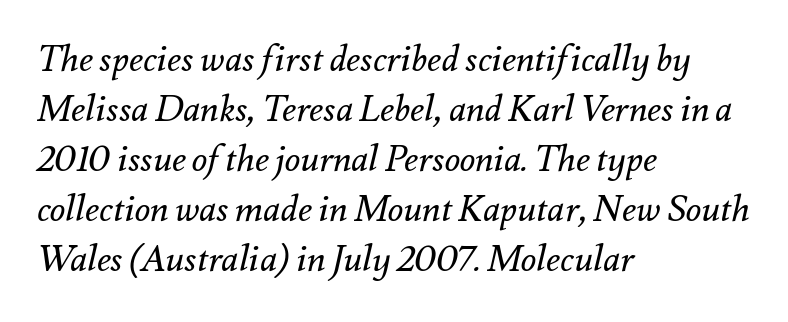
Standard letterfit; no display-style spreading of the glyphs. The block of text has a typical density, with ordinary space between rows. Glance below the letters and you will spot only blank space. One-word summary of the alignment: left. Looks like regular typesetting: each glyph gets only the width it needs. The cut favours lightness, reaching ordinary text weight at its darkest.
